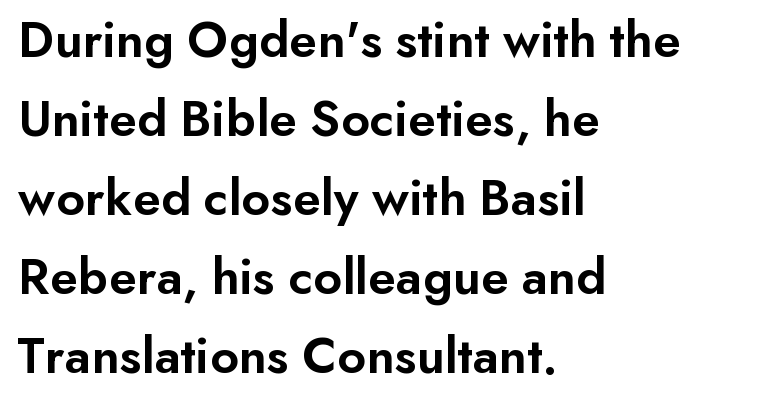
Q: Is the text bold? A: Semi-bold.
Q: Is the text italic (slanted)? A: No, it is upright.
Q: Is the typeface a serif or a sans-serif typeface? A: Sans-serif.
Q: Is the text underlined? A: No.
Q: How is the paragraph aligned? A: Left-aligned.
Q: Is the spacing between letters normal or unusually wide? A: Normal.
Q: Is the spacing between lines tight, normal or loose? A: Normal.
Q: Width (condensed, normal, or wide)? A: Normal.
Q: Stroke contrast? A: Low.
Q: x-height? A: Small.
Q: Monospaced? A: No.
